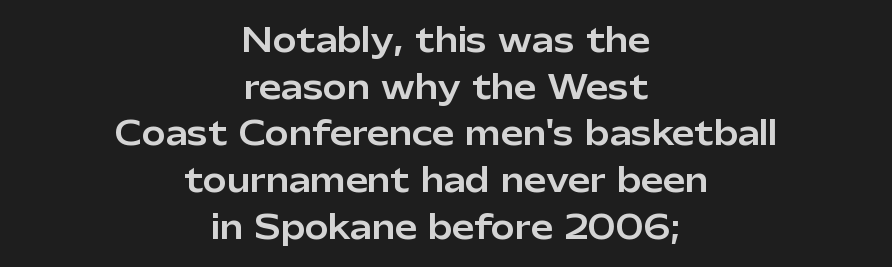
The image shows 32 px sans-serif type, upright; set centered, normal line spacing (1.46x), normal letter spacing, not underlined; low stroke contrast and a medium x-height.
